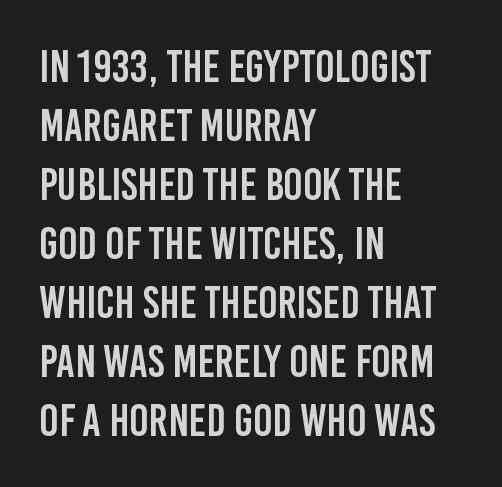
Q: Is the text italic (slanted)? A: No, it is upright.
Q: Is the typeface a serif or a sans-serif typeface? A: Sans-serif.
Q: Is the text underlined? A: No.
Q: How is the paragraph aligned? A: Left-aligned.
Q: Is the spacing between letters normal or unusually wide? A: Normal.
Q: Is the spacing between lines tight, normal or loose? A: Normal.
Q: Width (condensed, normal, or wide)? A: Condensed.
Q: Stroke contrast? A: Low.
Q: x-height? A: Large.
Q: Monospaced? A: No.
